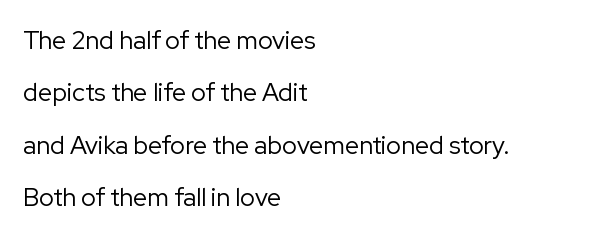
Q: Is the text bold? A: No.
Q: Is the text italic (slanted)? A: No, it is upright.
Q: Is the text underlined? A: No.
Q: How is the paragraph aligned? A: Left-aligned.
Q: Is the spacing between letters normal or unusually wide? A: Normal.
Q: Is the spacing between lines tight, normal or loose? A: Loose.
